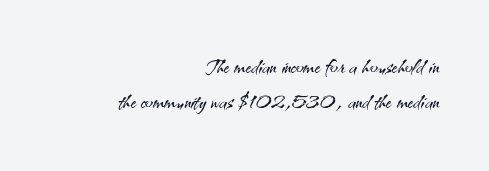
The image shows 29 px light sans-serif type; set right-aligned, line spacing 1.22x, normal letter spacing, not underlined; medium stroke contrast and a small x-height.
